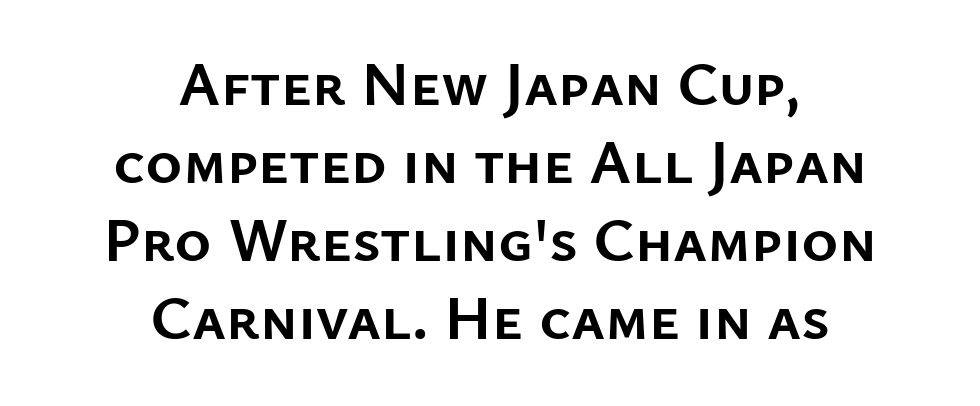
Unlike italic type, these characters show no tilt at all. The words here are not underlined. Each letter keeps its own natural width here, so spacing adapts to shape. The font is running at its bold setting. Typeset on center — no edge is straight.
